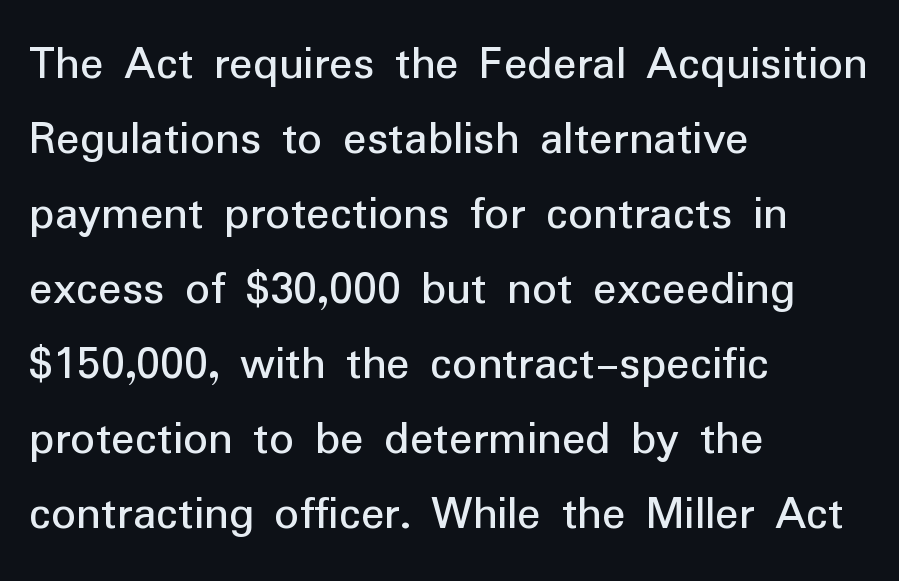
{"serif": "no", "italic": "no", "bold": "no", "weight": "regular", "width": "normal", "stroke_contrast": "low", "x_height": "medium", "monospaced": "no", "underline": "no", "align": "left", "line_spacing": "normal", "line_spacing_ratio": 1.53, "letter_spacing": "normal", "letter_spacing_em": 0.0, "glyph_px": 49}
